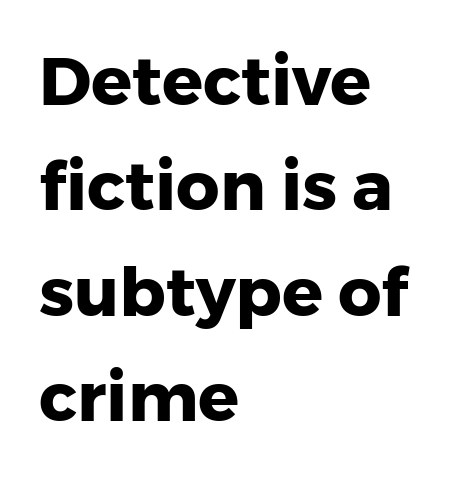
The image shows 68 px heavy sans-serif type, upright; set left-aligned, normal line spacing (1.55x), normal letter spacing, not underlined; low stroke contrast and a medium x-height.
